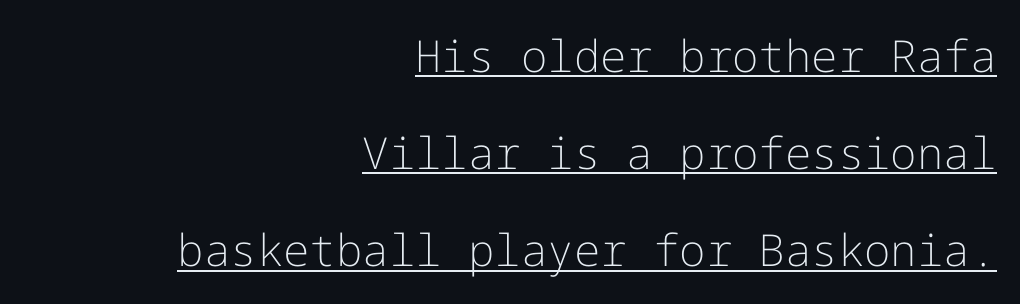
The image shows 44 px light sans-serif type, upright; set right-aligned, loose line spacing (2.21x), normal letter spacing, underlined; low stroke contrast and a medium x-height.
